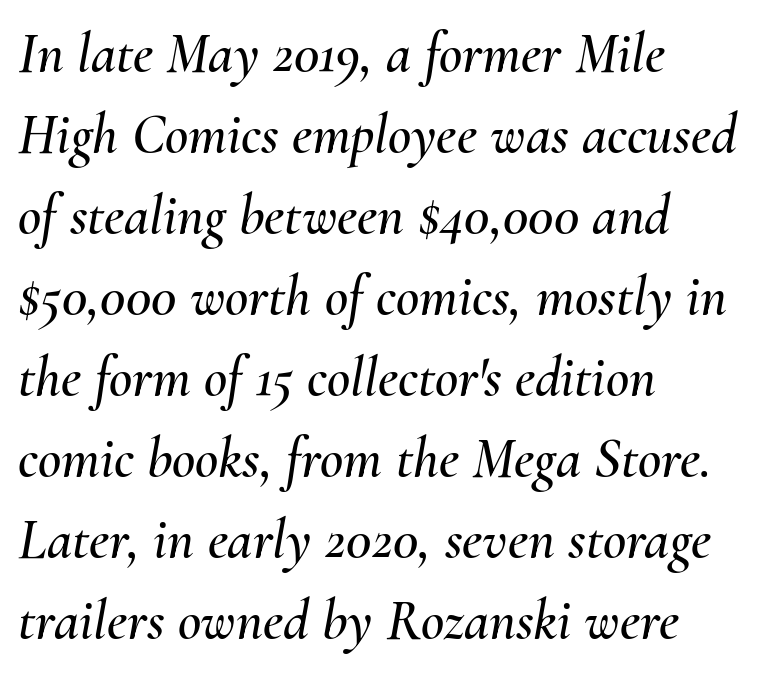
{"italic": "yes", "lean": "right", "slant_degrees": 10, "width": "normal", "stroke_contrast": "medium", "x_height": "small", "monospaced": "no", "underline": "no", "align": "left", "line_spacing": "normal", "line_spacing_ratio": 1.42, "letter_spacing": "normal", "letter_spacing_em": 0.0, "glyph_px": 57}
